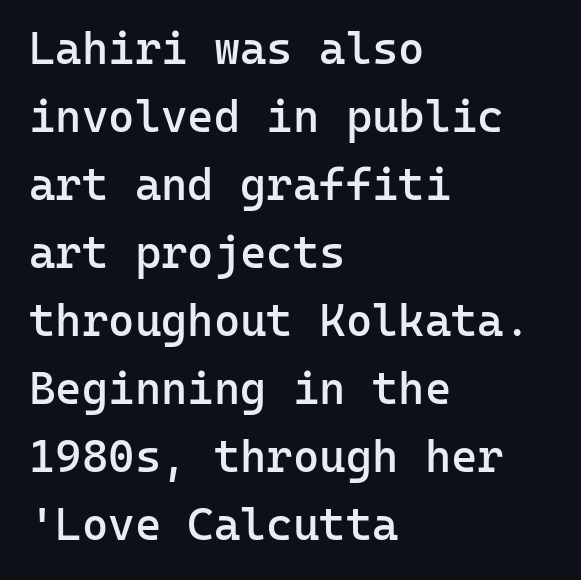
The rendering keeps characters at their native spacing. Students, observe: this is what conventionally led text looks like. Every stem runs plumb, perpendicular to the baseline. Looks like terminal output: every glyph gets an equal slot. A semibold gives these letters moderate extra thickness, short of bold.
